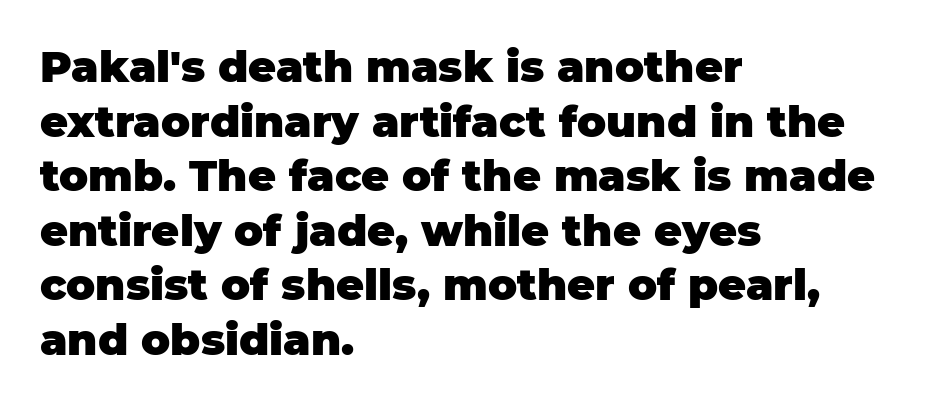
The image shows 43 px heavy sans-serif type, upright; set left-aligned, normal line spacing (1.27x), normal letter spacing, not underlined; low stroke contrast and a large x-height.
